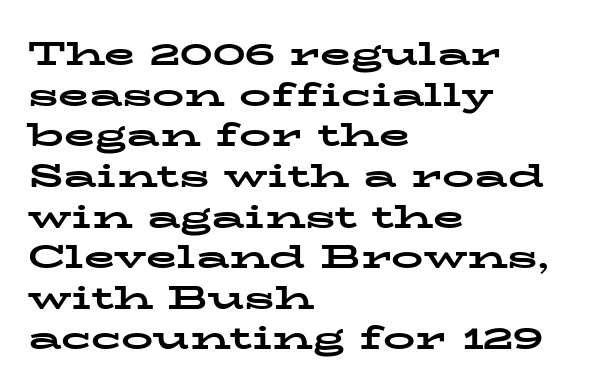
The lines are quadded left. The typesetting leans heavy: a genuine bold. A typesetter would call this leading conventional body-copy spacing. Descenders are the only things crossing below the line.
